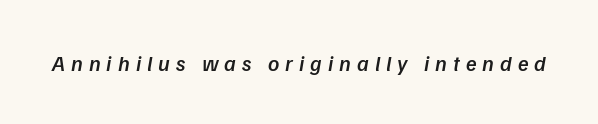
{"bold": "semi", "underline": "no", "letter_spacing": "wide", "letter_spacing_em": 0.27, "glyph_px": 22}
